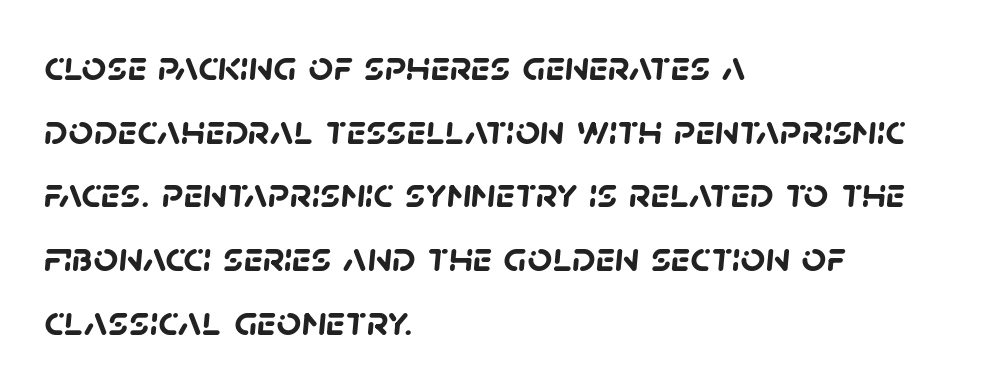
Q: Is the text bold? A: Yes.
Q: Is the typeface a serif or a sans-serif typeface? A: Sans-serif.
Q: Is the text underlined? A: No.
Q: How is the paragraph aligned? A: Left-aligned.
Q: Is the spacing between letters normal or unusually wide? A: Normal.
Q: Is the spacing between lines tight, normal or loose? A: Normal.
Q: Width (condensed, normal, or wide)? A: Normal.
Q: Stroke contrast? A: Low.
Q: x-height? A: Large.
Q: Monospaced? A: No.
